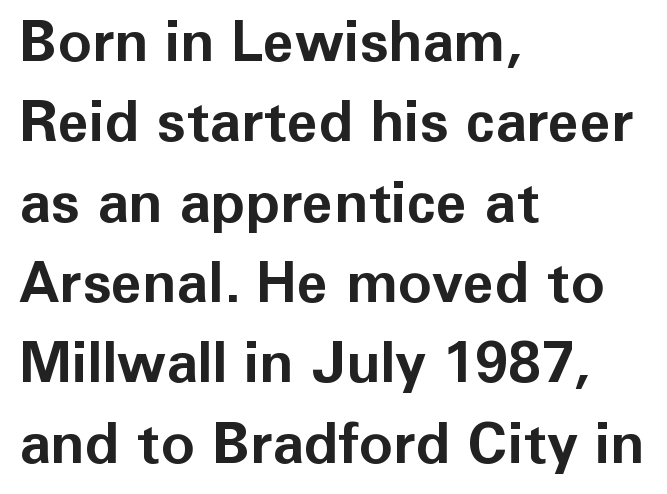
Q: Is the text bold? A: Yes.
Q: Is the text italic (slanted)? A: No, it is upright.
Q: Is the typeface a serif or a sans-serif typeface? A: Sans-serif.
Q: Is the text underlined? A: No.
Q: How is the paragraph aligned? A: Left-aligned.
Q: Is the spacing between letters normal or unusually wide? A: Normal.
Q: Is the spacing between lines tight, normal or loose? A: Normal.
Q: Width (condensed, normal, or wide)? A: Normal.
Q: Stroke contrast? A: Low.
Q: x-height? A: Medium.
Q: Monospaced? A: No.
